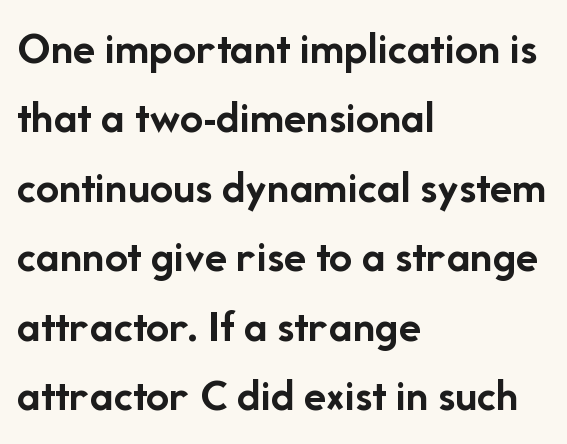
{"serif": "no", "italic": "no", "bold": "yes", "weight": "semibold", "width": "normal", "stroke_contrast": "low", "x_height": "medium", "monospaced": "no", "underline": "no", "align": "left", "line_spacing": "normal", "line_spacing_ratio": 1.51, "letter_spacing": "normal", "letter_spacing_em": 0.0, "glyph_px": 46}
